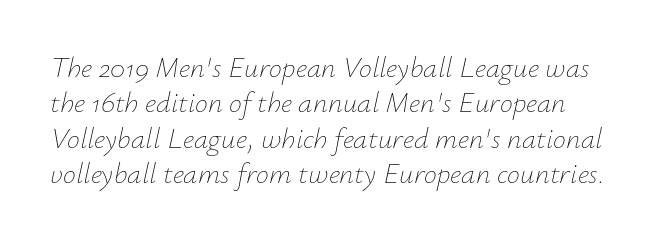
{"italic": "yes", "lean": "right", "slant_degrees": 12, "bold": "no", "weight": "thin", "width": "normal", "stroke_contrast": "low", "x_height": "small", "monospaced": "no", "underline": "no", "line_spacing_ratio": 1.22, "letter_spacing": "normal", "letter_spacing_em": 0.0, "glyph_px": 29}
